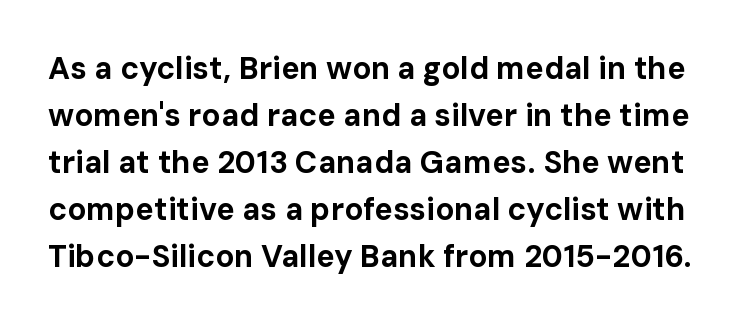
The image shows 31 px bold sans-serif type, upright; set normal line spacing (1.52x), normal letter spacing, not underlined; low stroke contrast and a medium x-height.
